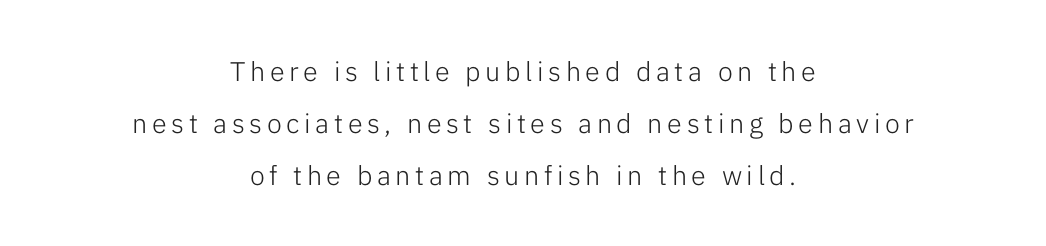
The designer dialed line spacing up above the default. Heaviness? Minimal to ordinary, like unemphasized prose. Notice how the stems are strictly vertical — no italics here. The space beneath each line is pristine and unruled. Short and long lines alike share a common midpoint.
